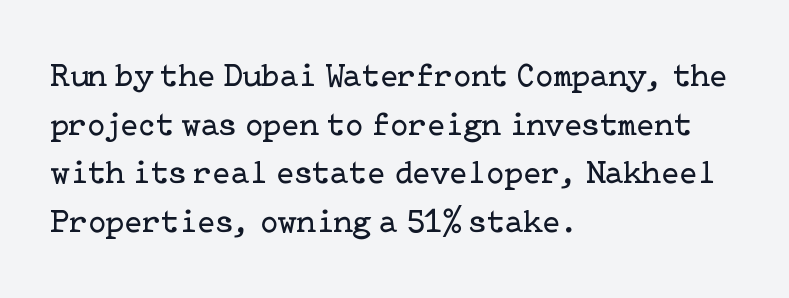
Quick note: interline space is typical. When letters stand straight like this, we call the style roman or upright. Standard letterfit; no display-style spreading of the glyphs. The face used here is seriffed, in the tradition of book romans.
